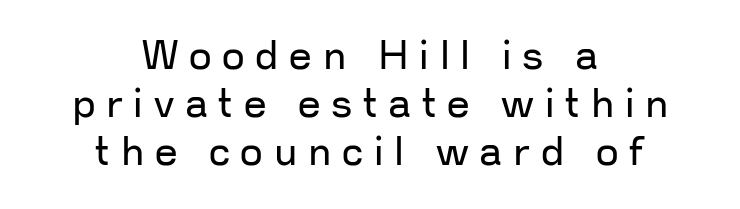
{"serif": "no", "italic": "no", "bold": "no", "weight": "regular", "width": "normal", "stroke_contrast": "low", "x_height": "medium", "monospaced": "no", "underline": "no", "align": "center", "line_spacing_ratio": 1.2, "letter_spacing": "wide", "letter_spacing_em": 0.27, "glyph_px": 40}
